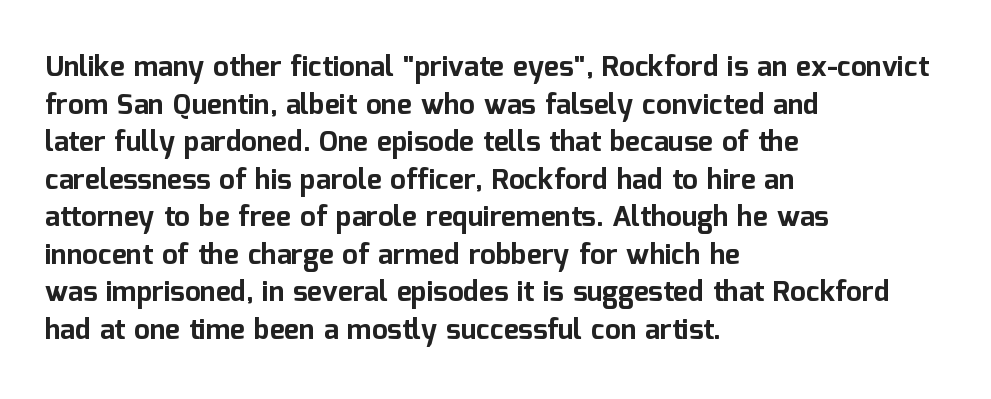
The foot of each line stays bare and open. The text was rendered using a sans face with plain stroke endings. The letters advance in unequal steps, a hallmark of proportional type. Casual observation: everything's shoved over to the left. Regarding leading, the lines here are spaced in the standard way. Nope, not italic — everything's standing straight.
